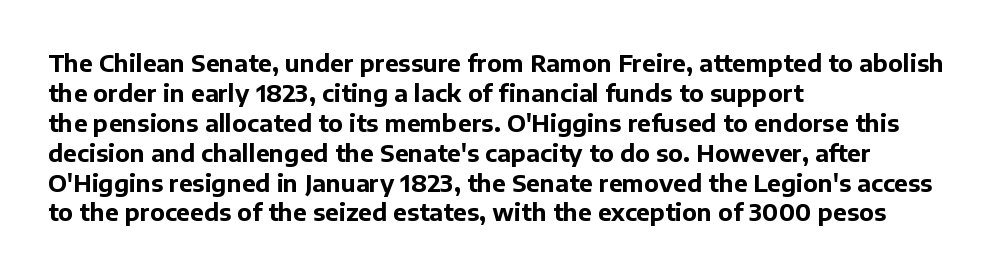
Designer's note — italics off, roman on. Clear beneath every line of the passage. Set as a true bold cut, around the 700 mark. How would I describe the line gaps? Plain and ordinary.
